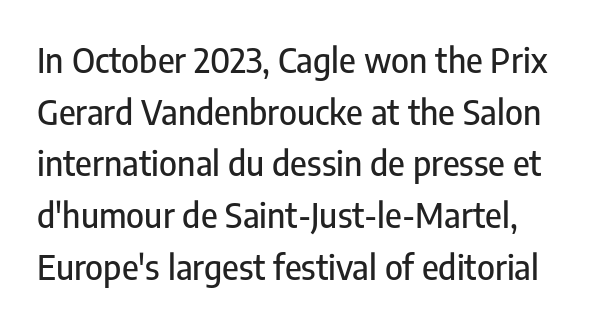
The image shows 34 px condensed sans-serif type, upright; set normal line spacing (1.52x), normal letter spacing, not underlined; low stroke contrast and a medium x-height.
